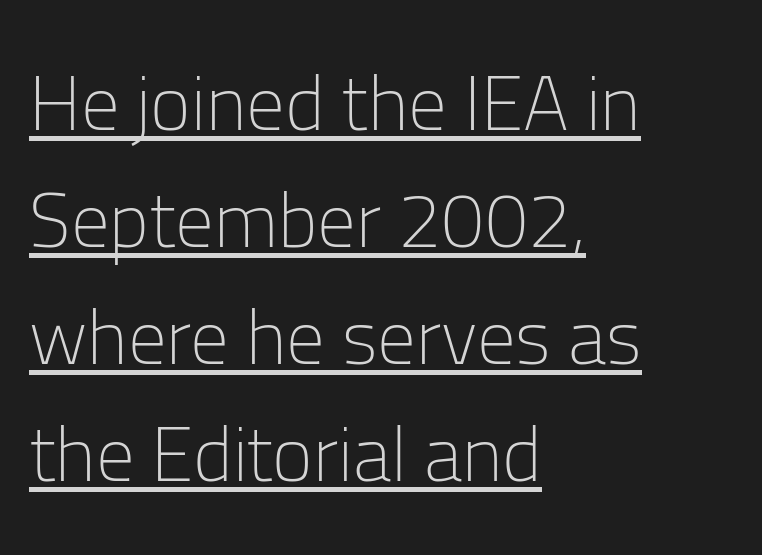
Q: Is the text bold? A: No.
Q: Is the text italic (slanted)? A: No, it is upright.
Q: Is the typeface a serif or a sans-serif typeface? A: Sans-serif.
Q: Is the text underlined? A: Yes.
Q: How is the paragraph aligned? A: Left-aligned.
Q: Is the spacing between letters normal or unusually wide? A: Normal.
Q: Is the spacing between lines tight, normal or loose? A: Normal.
Q: Width (condensed, normal, or wide)? A: Normal.
Q: Stroke contrast? A: Low.
Q: x-height? A: Medium.
Q: Monospaced? A: No.
